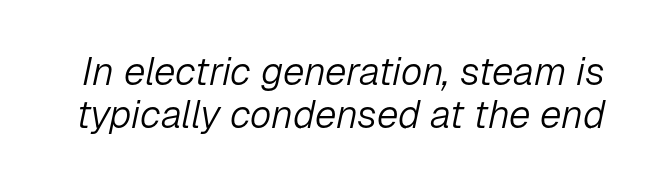
This sample has the flowing, uneven cadence of proportional lettering. The glyphs are unaccompanied by any horizontal stroke below them. The text carries the slant typical of an italic or oblique font. Does the leading feel generous? Not at all — it's pinched. A quiet, ordinary-to-light weight characterises the typeface. Short note: letters normally spaced.
